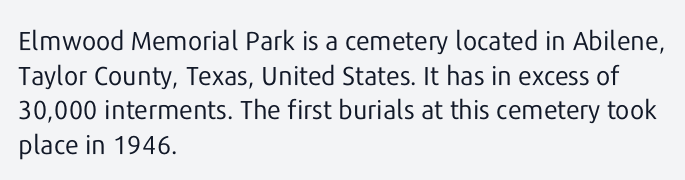
{"italic": "no", "bold": "no", "underline": "no", "align": "left", "line_spacing": "normal", "line_spacing_ratio": 1.33, "letter_spacing": "normal", "letter_spacing_em": 0.0, "glyph_px": 26}
